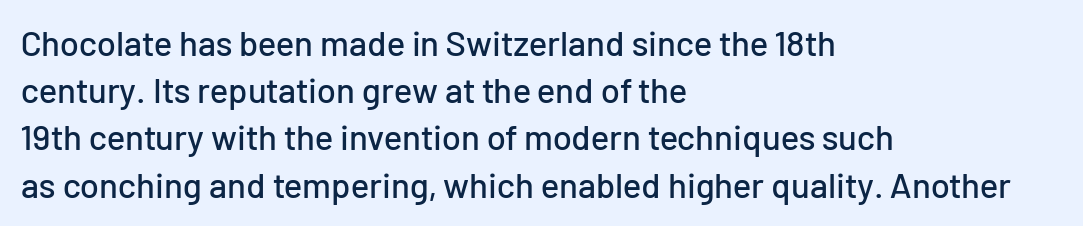
Italic? Not at all — the glyphs are vertical. Line beginnings align vertically; line endings do not. The face used here is a sans, in the tradition of grotesques and geometrics. These lines are rendered in a variable-pitch font.
